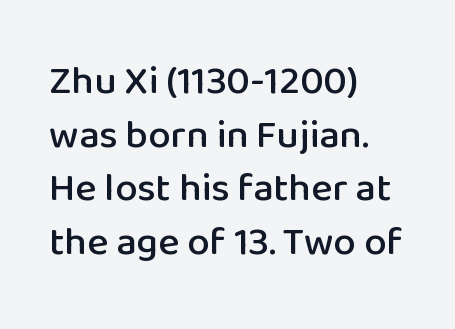
Q: Is the text italic (slanted)? A: No, it is upright.
Q: Is the typeface a serif or a sans-serif typeface? A: Sans-serif.
Q: Is the text underlined? A: No.
Q: How is the paragraph aligned? A: Left-aligned.
Q: Is the spacing between letters normal or unusually wide? A: Normal.
Q: Is the spacing between lines tight, normal or loose? A: Normal.
Q: Width (condensed, normal, or wide)? A: Normal.
Q: Stroke contrast? A: Low.
Q: x-height? A: Medium.
Q: Monospaced? A: No.
